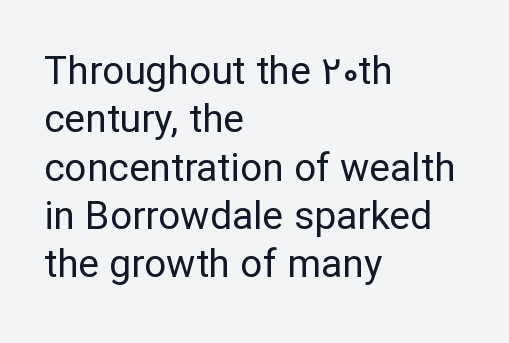
No heavy texture on the line: the type isn't bold. Quick note: not italic, upright. In CSS terms this would be text-align: left. How are the letters spaced? Ordinarily, with no added tracking. Spacing verdict: proportional, widths tailored to each character. The space beneath each line is pristine and unruled.
